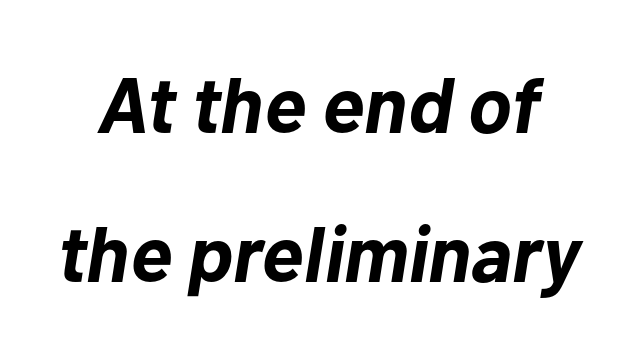
Q: Is the text bold? A: Yes.
Q: Is the text italic (slanted)? A: Yes, it leans right by about 10 degrees.
Q: Is the text underlined? A: No.
Q: Is the spacing between letters normal or unusually wide? A: Normal.
Q: Width (condensed, normal, or wide)? A: Normal.
Q: Stroke contrast? A: Low.
Q: x-height? A: Medium.
Q: Monospaced? A: No.
